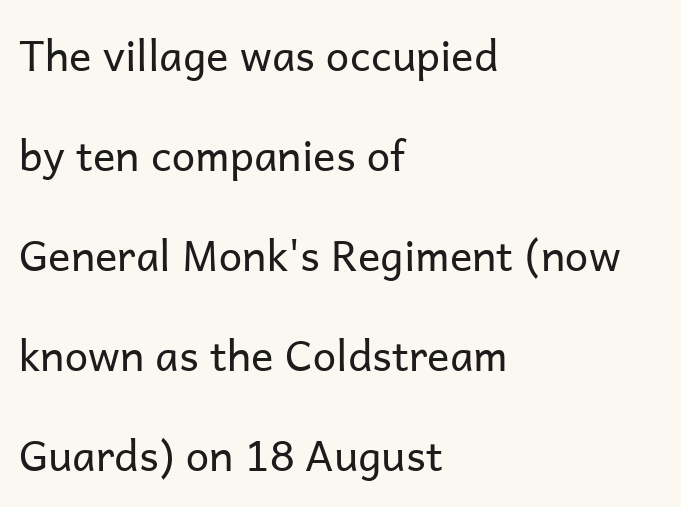
Q: Is the text bold? A: No.
Q: Is the text italic (slanted)? A: No, it is upright.
Q: Is the typeface a serif or a sans-serif typeface? A: Sans-serif.
Q: Is the text underlined? A: No.
Q: How is the paragraph aligned? A: Left-aligned.
Q: Is the spacing between letters normal or unusually wide? A: Normal.
Q: Is the spacing between lines tight, normal or loose? A: Loose.
Q: Width (condensed, normal, or wide)? A: Normal.
Q: Stroke contrast? A: Low.
Q: x-height? A: Medium.
Q: Monospaced? A: No.
